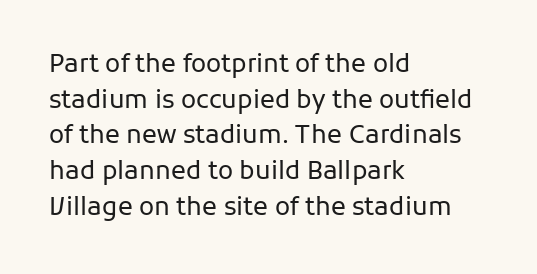
Q: Is the text bold? A: No.
Q: Is the text italic (slanted)? A: No, it is upright.
Q: Is the text underlined? A: No.
Q: How is the paragraph aligned? A: Left-aligned.
Q: Is the spacing between letters normal or unusually wide? A: Normal.
Q: Is the spacing between lines tight, normal or loose? A: Normal.
